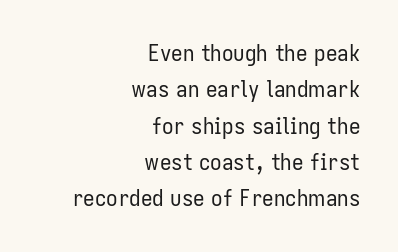
Q: Is the text bold? A: No.
Q: Is the text italic (slanted)? A: No, it is upright.
Q: Is the text underlined? A: No.
Q: How is the paragraph aligned? A: Right-aligned.
Q: Is the spacing between letters normal or unusually wide? A: Normal.
Q: Is the spacing between lines tight, normal or loose? A: Normal.
